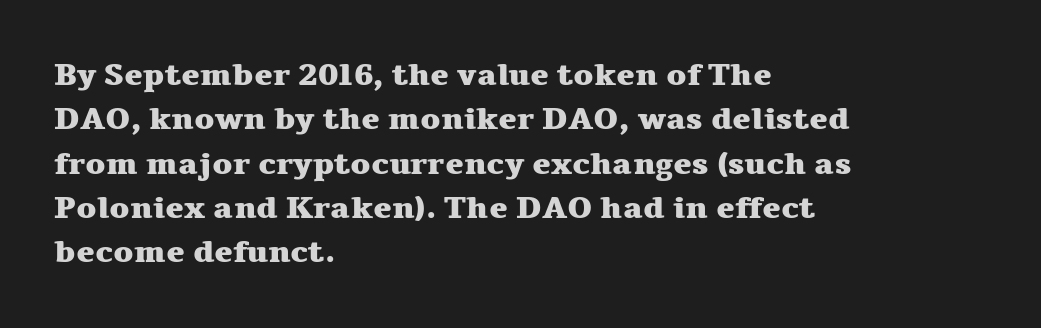
Notice how the stems are strictly vertical — no italics here. The passage shown is not underscored anywhere. The rag falls on the right side of this text block. Proportional: the letters do not fall into vertical columns.
